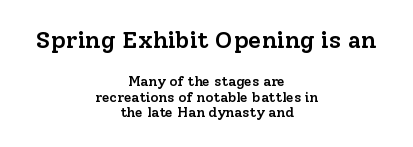
The image shows 24 px text type, upright; set centered, tight line spacing (1.14x), normal letter spacing, not underlined; the first (top) block is 1.71x larger.
